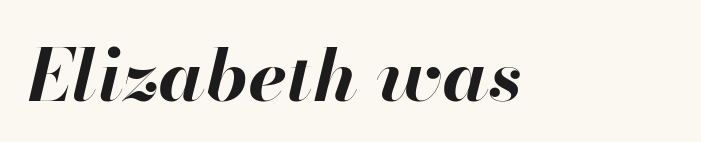
Q: Is the text bold? A: Yes.
Q: Is the text italic (slanted)? A: Yes, it leans right by about 13 degrees.
Q: Is the text underlined? A: No.
Q: Is the spacing between letters normal or unusually wide? A: Normal.
Q: Width (condensed, normal, or wide)? A: Normal.
Q: Stroke contrast? A: High.
Q: x-height? A: Small.
Q: Monospaced? A: No.
